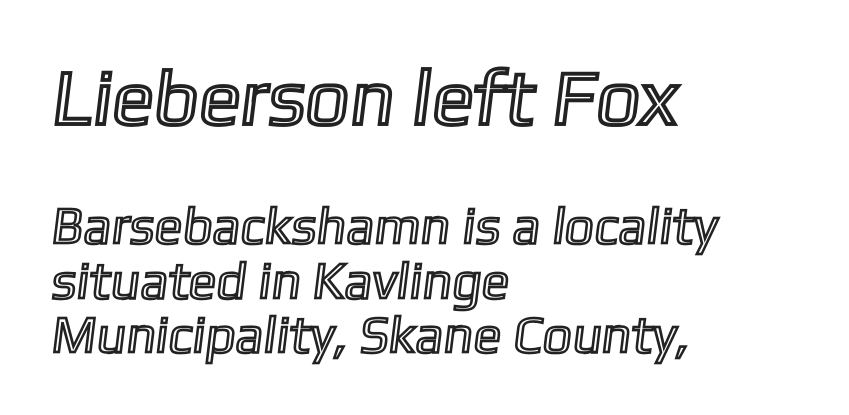
The space directly below the letters is spotless. The lines are quadded left. Larger block? The one above; the one below is distinctly smaller. Leading: reduced. Caption: standard tracking, unaltered. You could not count columns in this text — the font is proportionally spaced.
